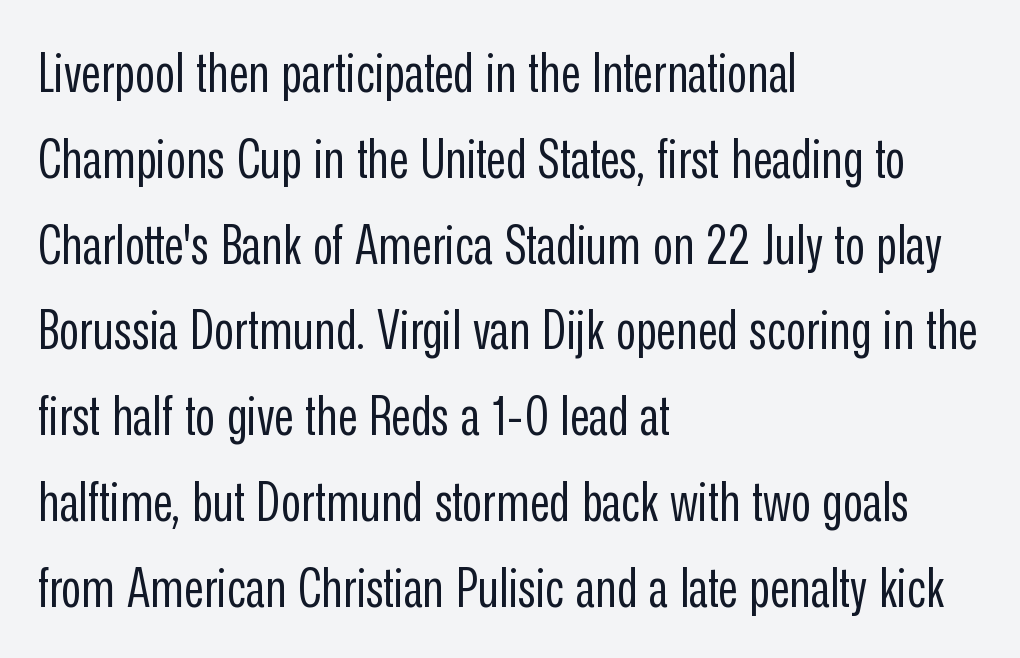
The image shows 55 px regular-weight, condensed sans-serif type, upright; set left-aligned, normal line spacing (1.56x), normal letter spacing, not underlined; low stroke contrast and a medium x-height.
